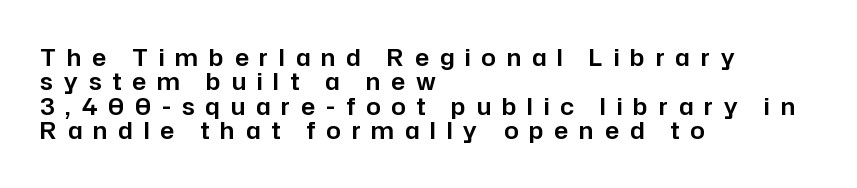
{"italic": "no", "underline": "no", "align": "left", "line_spacing": "tight", "line_spacing_ratio": 1.06, "letter_spacing": "wide", "letter_spacing_em": 0.48, "glyph_px": 23}
